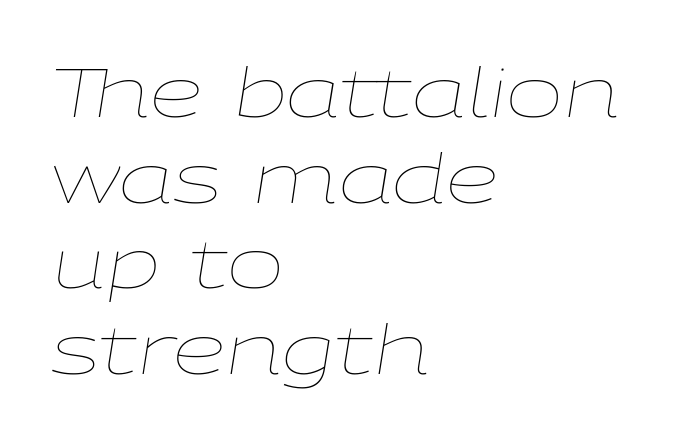
The image shows 68 px thin, wide type, italic (leaning right); set left-aligned, normal line spacing (1.26x), normal letter spacing, not underlined; low stroke contrast and a medium x-height.
